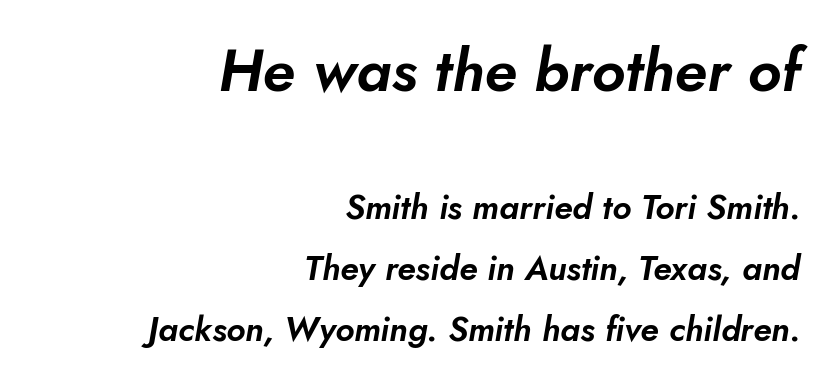
Q: Is the text italic (slanted)? A: Yes, it leans right by about 5 degrees.
Q: Is the text underlined? A: No.
Q: How is the paragraph aligned? A: Right-aligned.
Q: Is the spacing between letters normal or unusually wide? A: Normal.
Q: Which block of text is set in a larger size, the first (top) or the second (bottom)? A: The first (top) one.
Q: Width (condensed, normal, or wide)? A: Normal.
Q: Stroke contrast? A: Low.
Q: x-height? A: Small.
Q: Monospaced? A: No.
